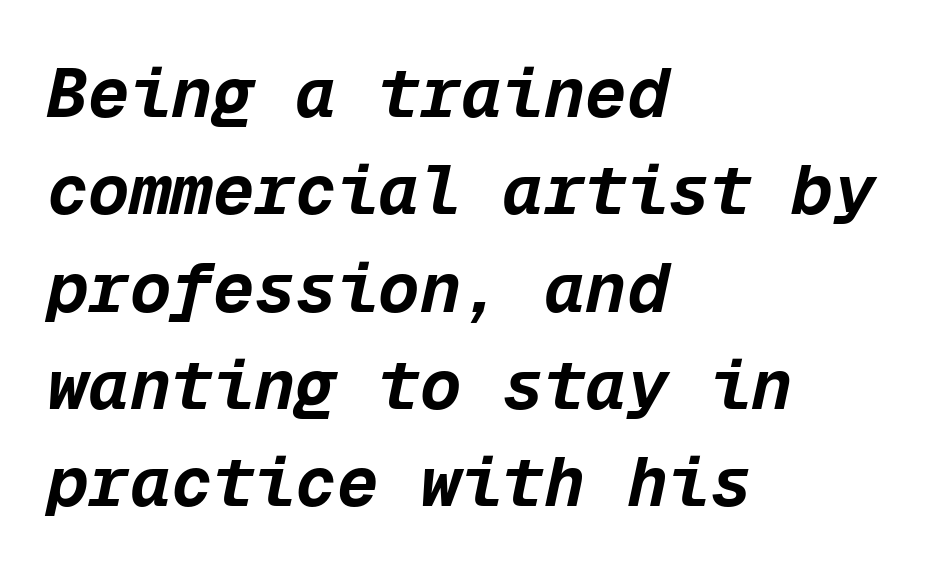
{"italic": "yes", "lean": "right", "slant_degrees": 12, "bold": "yes", "weight": "bold", "width": "normal", "stroke_contrast": "low", "x_height": "medium", "monospaced": "yes", "underline": "no", "align": "left", "line_spacing": "normal", "line_spacing_ratio": 1.41, "letter_spacing": "normal", "letter_spacing_em": 0.0, "glyph_px": 69}
